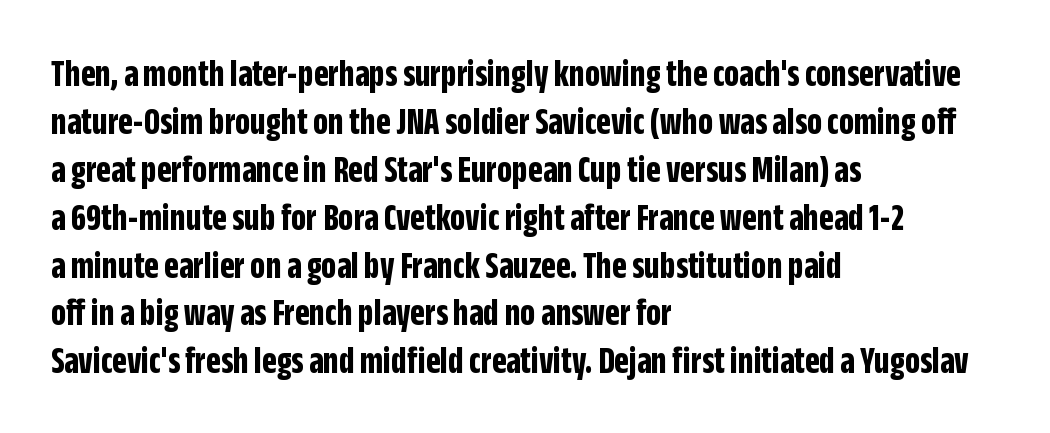
{"serif": "no", "italic": "no", "bold": "yes", "weight": "bold", "width": "condensed", "stroke_contrast": "low", "x_height": "large", "monospaced": "no", "underline": "no", "align": "left", "line_spacing": "normal", "line_spacing_ratio": 1.26, "letter_spacing": "normal", "letter_spacing_em": 0.0, "glyph_px": 38}
